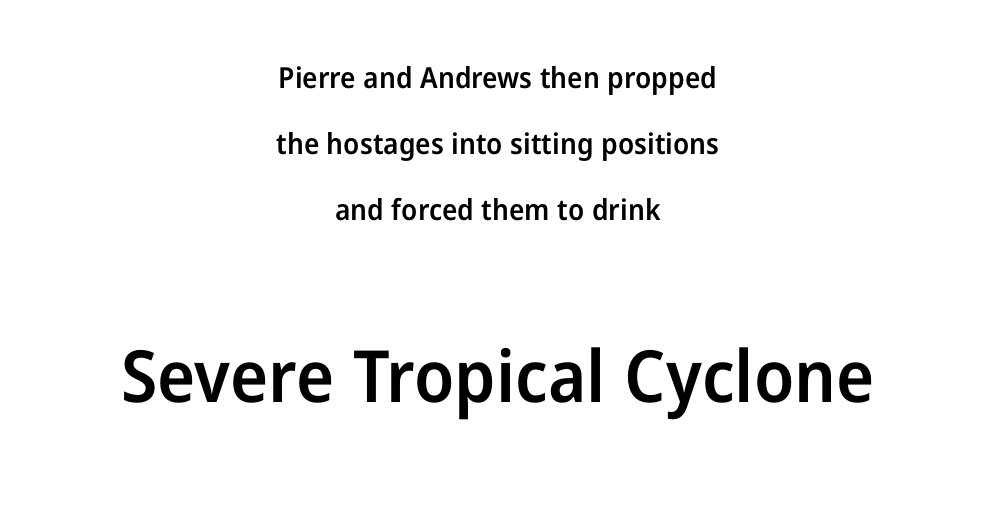
The image shows 72 px semibold sans-serif type, upright; set centered, loose line spacing (2.27x), normal letter spacing, not underlined; the second (bottom) block is 2.48x larger; low stroke contrast and a medium x-height.
